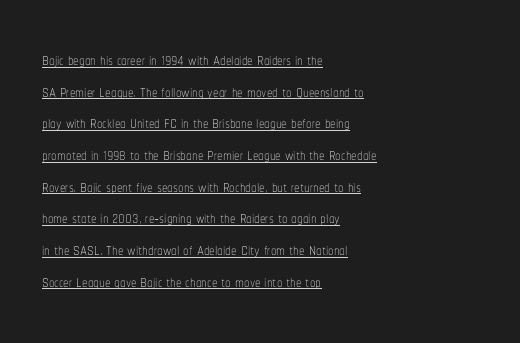
All the whitespace from short lines collects on the right. The font's upright variant was chosen for this text. Observe the ordinary spacing: letters are neighbours, not strangers. This reads as an unemphasized weight, regular at the heaviest.
